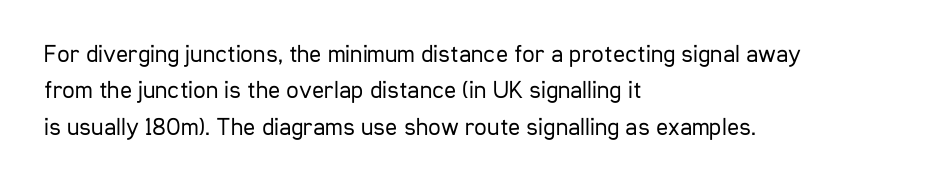
{"italic": "no", "bold": "no", "underline": "no", "align": "left", "line_spacing": "normal", "line_spacing_ratio": 1.46, "letter_spacing": "normal", "letter_spacing_em": 0.0, "glyph_px": 25}
